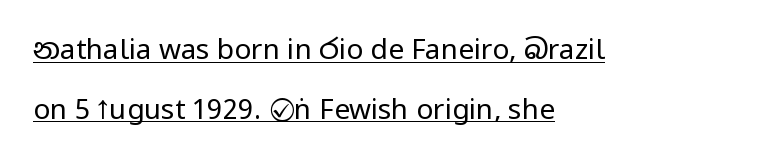
The image shows 28 px regular-weight, condensed sans-serif type, upright; set left-aligned, loose line spacing (2.13x), normal letter spacing, underlined; low stroke contrast and a large x-height.
